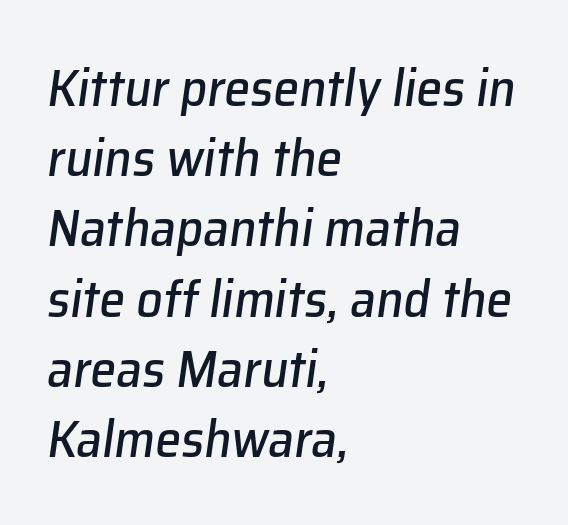
Think of a printed novel: that variable character pitch is what you see here. Only glyphs here, with clear space below each row. Regarding leading, the lines here are spaced in the standard way. The passage shown leans; its letterforms are oblique. The letters sit at their default tracking, neither squeezed nor spread. The rag falls on the right side of this text block.
